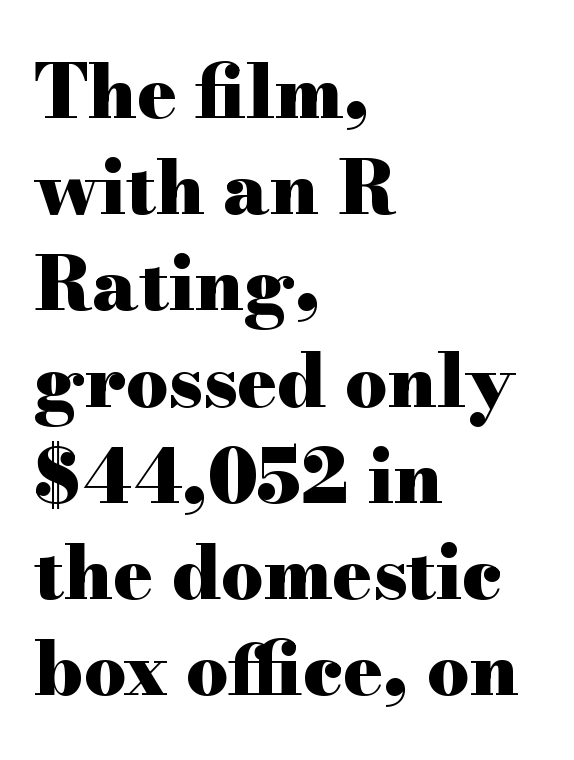
Q: Is the text bold? A: Yes.
Q: Is the text italic (slanted)? A: No, it is upright.
Q: Is the typeface a serif or a sans-serif typeface? A: Serif.
Q: Is the text underlined? A: No.
Q: How is the paragraph aligned? A: Left-aligned.
Q: Is the spacing between letters normal or unusually wide? A: Normal.
Q: Is the spacing between lines tight, normal or loose? A: Normal.
Q: Width (condensed, normal, or wide)? A: Wide.
Q: Stroke contrast? A: High.
Q: x-height? A: Small.
Q: Monospaced? A: No.
